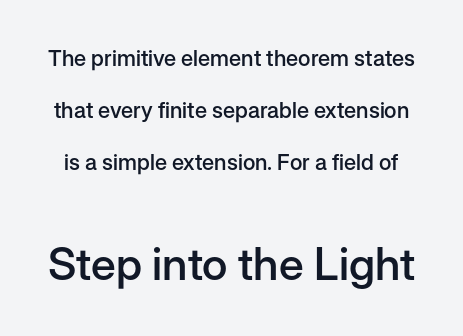
{"serif": "no", "italic": "no", "bold": "semi", "weight": "semibold", "width": "normal", "stroke_contrast": "low", "x_height": "medium", "monospaced": "no", "underline": "no", "line_spacing": "loose", "line_spacing_ratio": 2.37, "letter_spacing": "normal", "letter_spacing_em": 0.0, "larger_block": "second", "size_ratio": 2.05, "glyph_px": 45}
